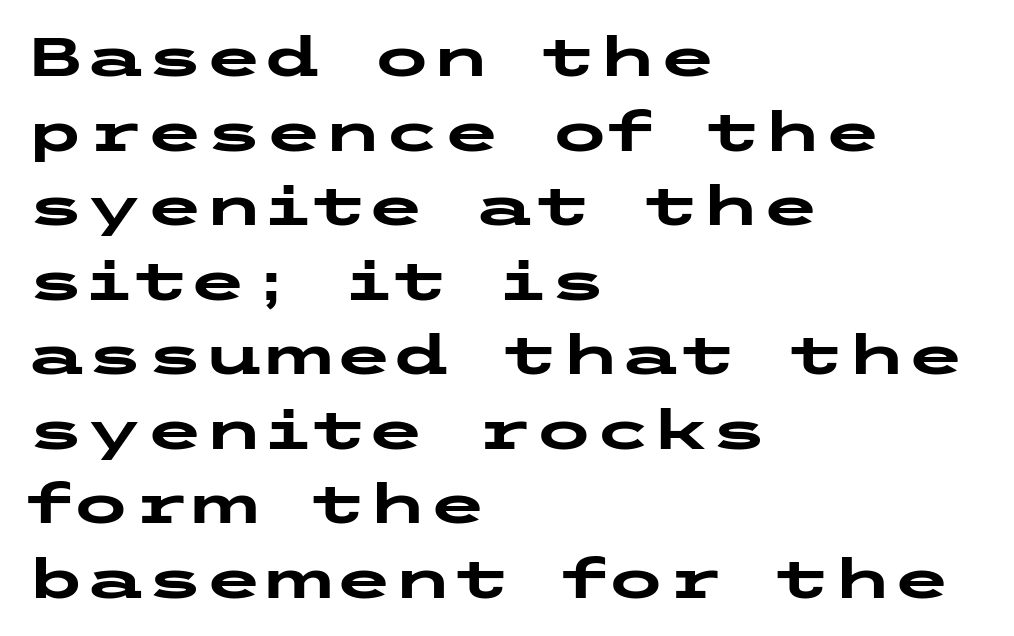
The image shows 54 px heavy, wide sans-serif type, upright; set left-aligned, normal line spacing (1.38x), normal letter spacing, not underlined; low stroke contrast and a medium x-height.
